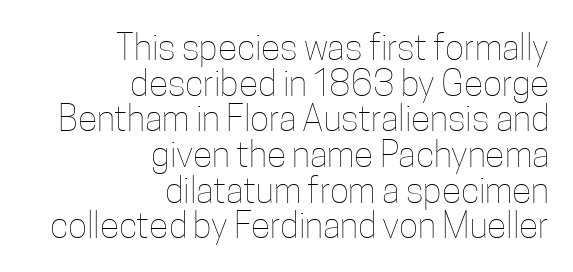
Does the copy run flush right? Yes — the right margin is perfectly even. A typesetter would call this leading minimal, almost set solid. A typesetter would call this proportional, since set widths differ per character. Ink coverage per letter is moderate at most. This is the regular roman posture of the typeface.
